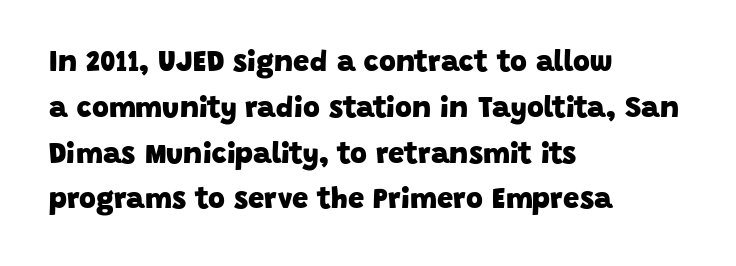
Tracking value appears to be zero — textbook default spacing. Does the copy run flush right? No — it runs flush left. Caption: bold face, heavy strokes. Vertically, the passage feels balanced, rows spaced as you'd expect. This sample has the flowing, uneven cadence of proportional lettering. The font family rendered here belongs to the sans-serif group.
